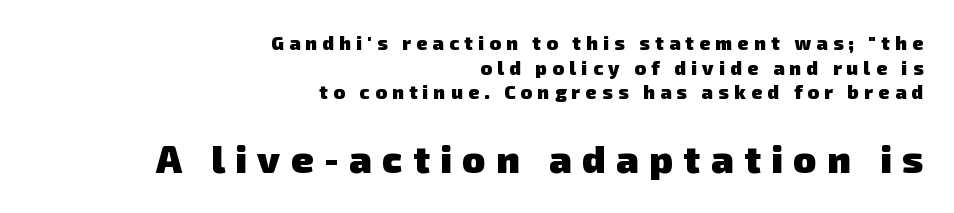
Q: Is the text bold? A: Yes.
Q: Is the typeface a serif or a sans-serif typeface? A: Sans-serif.
Q: Is the text underlined? A: No.
Q: How is the paragraph aligned? A: Right-aligned.
Q: Is the spacing between letters normal or unusually wide? A: Unusually wide.
Q: Is the spacing between lines tight, normal or loose? A: Normal.
Q: Which block of text is set in a larger size, the first (top) or the second (bottom)? A: The second (bottom) one.
Q: Width (condensed, normal, or wide)? A: Normal.
Q: Stroke contrast? A: Low.
Q: x-height? A: Medium.
Q: Monospaced? A: No.
